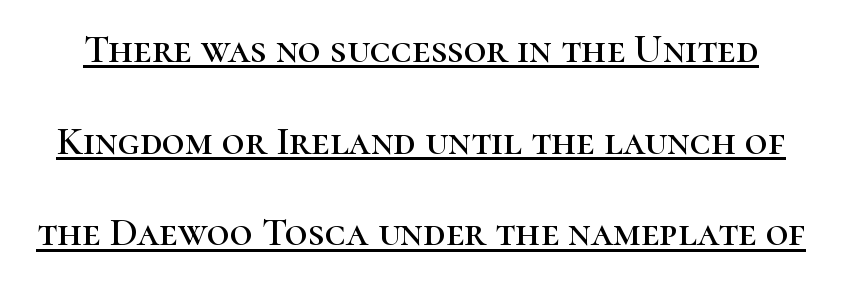
Vertical spacing — loose. Designer's note — italics off, roman on. The face used here appears with an underline applied. Letter spacing: default. This sample uses a serif face.
